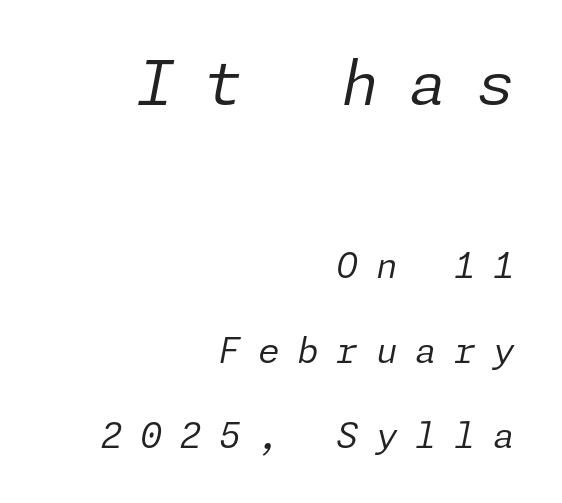
No extra ink here — the face is not bold. The designer dialed line spacing up above the default. Right-aligned paragraph, ragged on the left. Note: larger setting up top, smaller setting below. These lines were composed using italics. The zone under the glyphs is completely vacant.
